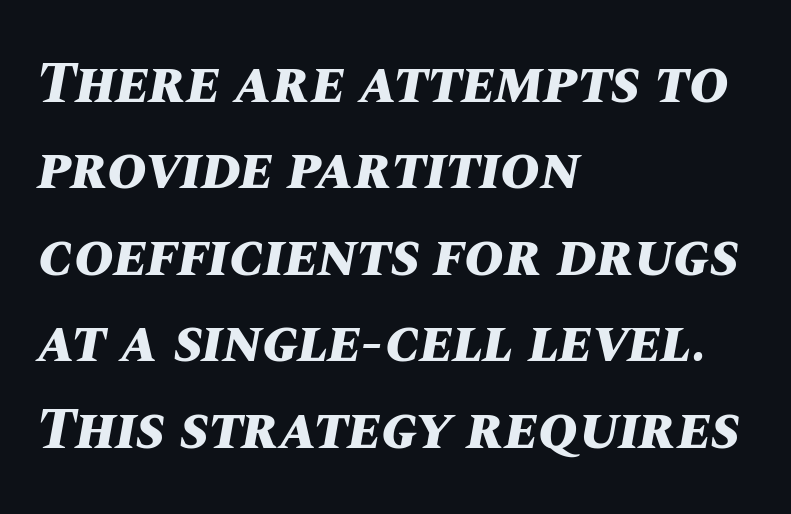
Q: Is the text bold? A: Yes.
Q: Is the text italic (slanted)? A: Yes, it leans right by about 10 degrees.
Q: Is the text underlined? A: No.
Q: How is the paragraph aligned? A: Left-aligned.
Q: Is the spacing between letters normal or unusually wide? A: Normal.
Q: Is the spacing between lines tight, normal or loose? A: Normal.
Q: Width (condensed, normal, or wide)? A: Normal.
Q: Stroke contrast? A: Medium.
Q: x-height? A: Large.
Q: Monospaced? A: No.
